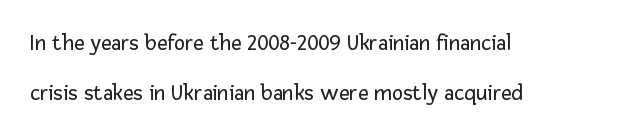
{"italic": "no", "bold": "no", "underline": "no", "align": "left", "line_spacing": "loose", "line_spacing_ratio": 2.19, "letter_spacing": "normal", "letter_spacing_em": 0.0, "glyph_px": 23}
